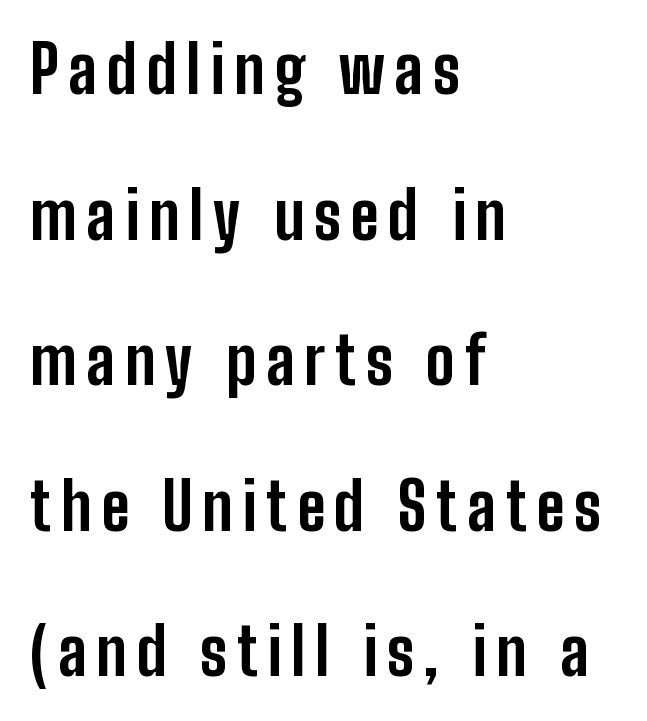
{"serif": "no", "italic": "no", "bold": "yes", "weight": "bold", "width": "condensed", "stroke_contrast": "low", "x_height": "medium", "monospaced": "no", "underline": "no", "align": "left", "line_spacing": "loose", "line_spacing_ratio": 2.24, "glyph_px": 65}
